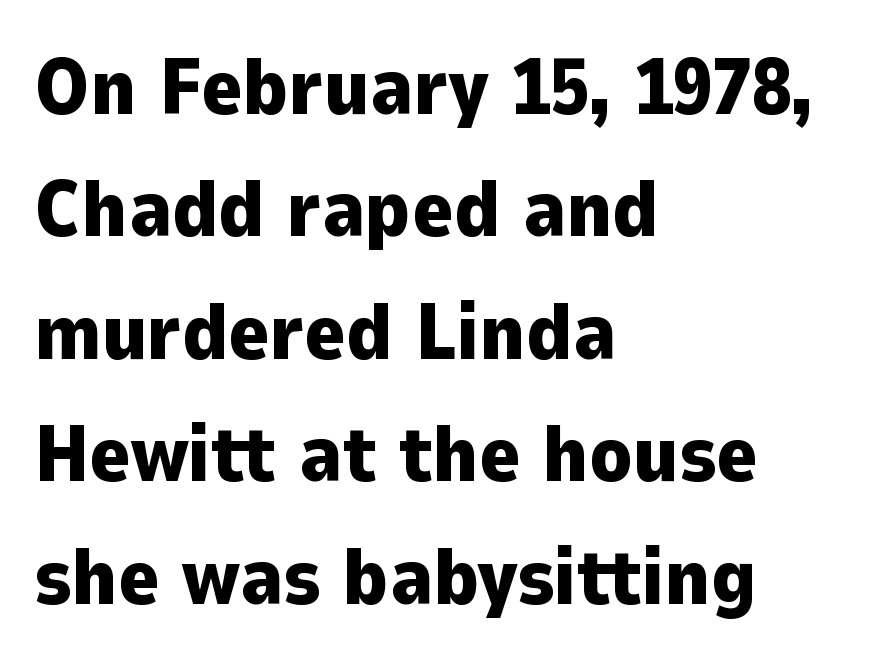
Q: Is the text bold? A: Yes.
Q: Is the text italic (slanted)? A: No, it is upright.
Q: Is the typeface a serif or a sans-serif typeface? A: Sans-serif.
Q: Is the text underlined? A: No.
Q: How is the paragraph aligned? A: Left-aligned.
Q: Is the spacing between letters normal or unusually wide? A: Normal.
Q: Is the spacing between lines tight, normal or loose? A: Normal.
Q: Width (condensed, normal, or wide)? A: Normal.
Q: Stroke contrast? A: Low.
Q: x-height? A: Medium.
Q: Monospaced? A: No.
